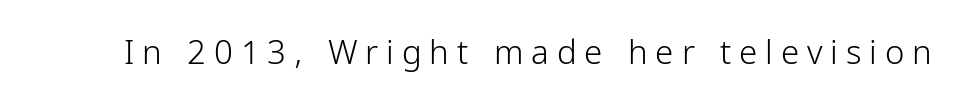
{"serif": "no", "italic": "no", "bold": "no", "weight": "light", "width": "condensed", "stroke_contrast": "low", "x_height": "medium", "monospaced": "no", "underline": "no", "letter_spacing": "wide", "letter_spacing_em": 0.24, "glyph_px": 33}
